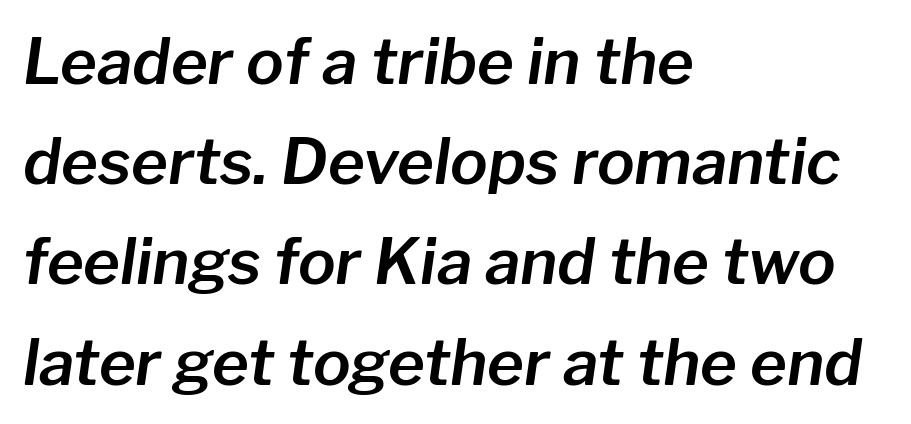
The image shows 63 px text type, italic (leaning right); set left-aligned, normal line spacing (1.59x), normal letter spacing, not underlined; low stroke contrast and a medium x-height.
